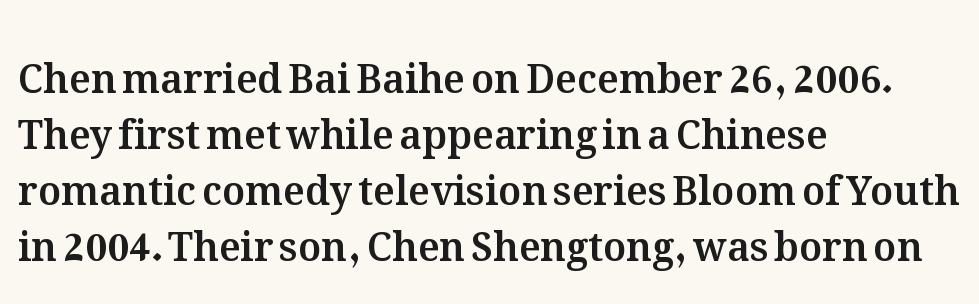
Q: Is the text italic (slanted)? A: No, it is upright.
Q: Is the text underlined? A: No.
Q: How is the paragraph aligned? A: Left-aligned.
Q: Is the spacing between letters normal or unusually wide? A: Normal.
Q: Is the spacing between lines tight, normal or loose? A: Normal.
Q: Width (condensed, normal, or wide)? A: Normal.
Q: Stroke contrast? A: Medium.
Q: x-height? A: Medium.
Q: Monospaced? A: No.
